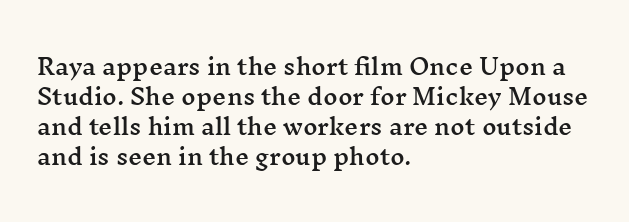
{"italic": "no", "underline": "no", "align": "left", "line_spacing": "normal", "line_spacing_ratio": 1.36, "letter_spacing": "normal", "letter_spacing_em": 0.0, "glyph_px": 22}
